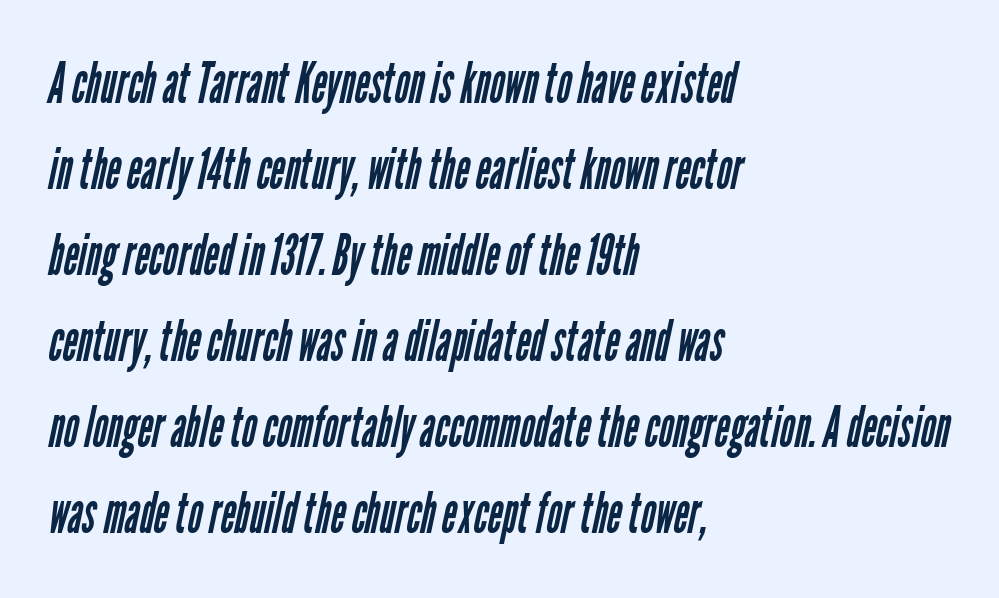
The image shows 57 px regular-weight, condensed sans-serif type; set left-aligned, normal line spacing (1.51x), normal letter spacing, not underlined; low stroke contrast and a medium x-height.
